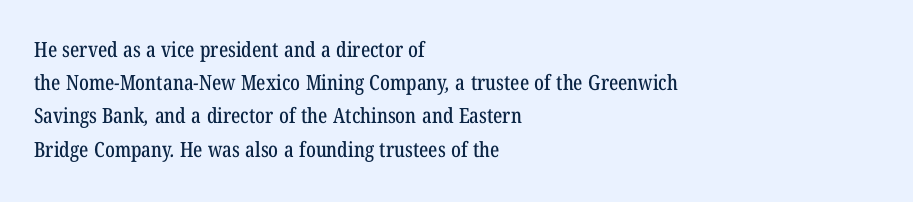
Decoration check: the copy has no underline. These lines are set flush left with a ragged right edge. A typesetter would call this leading conventional body-copy spacing. Caption: standard tracking, unaltered.
